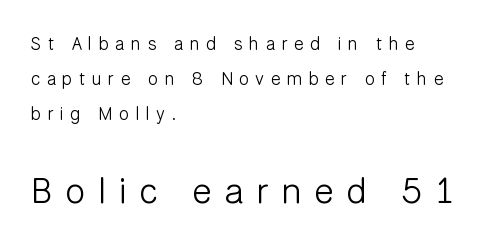
Q: Is the text bold? A: No.
Q: Is the text italic (slanted)? A: No, it is upright.
Q: Is the typeface a serif or a sans-serif typeface? A: Sans-serif.
Q: Is the text underlined? A: No.
Q: How is the paragraph aligned? A: Left-aligned.
Q: Is the spacing between letters normal or unusually wide? A: Unusually wide.
Q: Is the spacing between lines tight, normal or loose? A: Loose.
Q: Which block of text is set in a larger size, the first (top) or the second (bottom)? A: The second (bottom) one.
Q: Width (condensed, normal, or wide)? A: Normal.
Q: Stroke contrast? A: Low.
Q: x-height? A: Medium.
Q: Monospaced? A: No.
